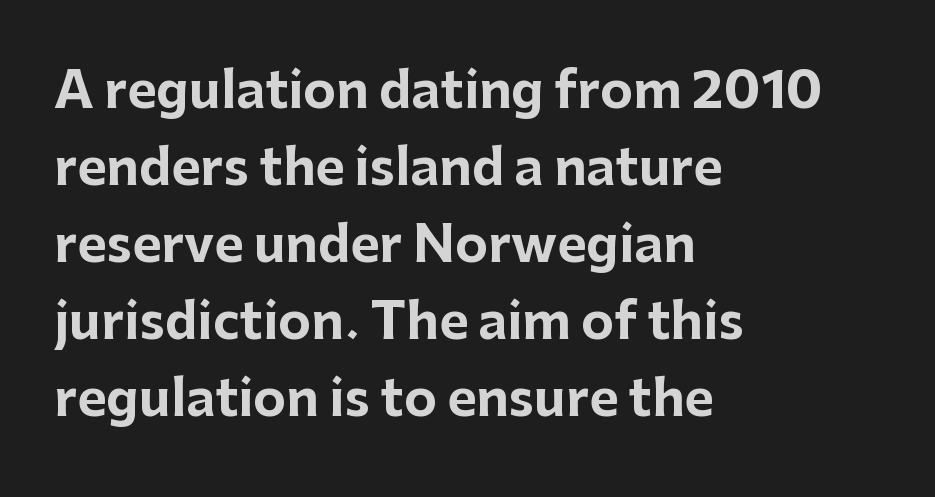
These lines keep a tight, regular rhythm from letter to letter. The characters display no serif detailing; their extremities are plain. Horizontal alignment here is leftward, the default for most running prose. This sample keeps an unexceptional amount of space between lines. The passage shown is emphatically bold.
